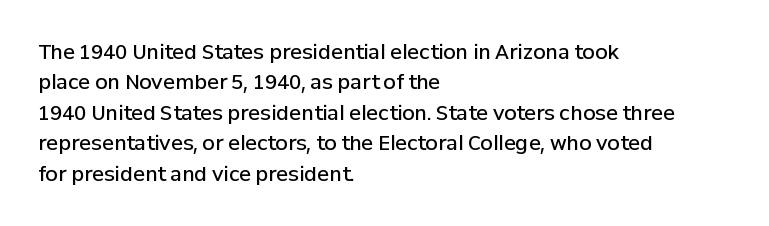
This block has exactly the height ordinary leading produces. Decoration check: the copy has no underline. Firm but not heavy-handed strokes: this text is semibold. Here the glyphs are tracked normally, forming tight word shapes. Style check: upright. Visually the block forms a straight wall on the left and a jagged coastline on the right.
